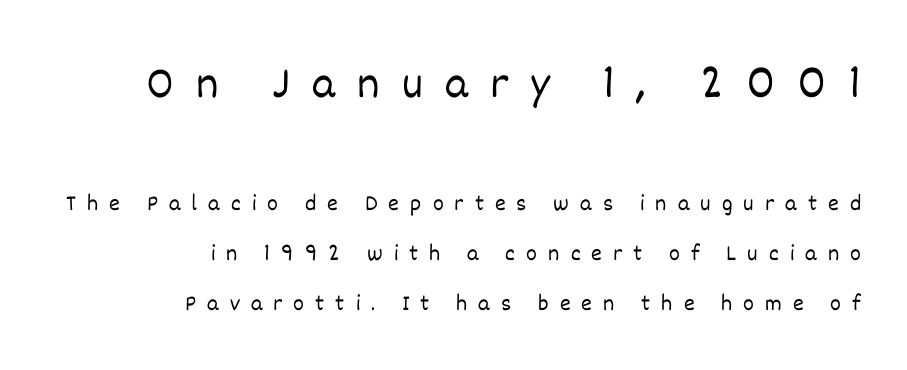
Bare-footed words on every line. Which chunk is bigger? The first one — the top block dwarfs the bottom. This rendering uses right alignment, leaving the left contour irregular. The weight tops out at a normal text grade. Proportional: the letters do not fall into vertical columns.
